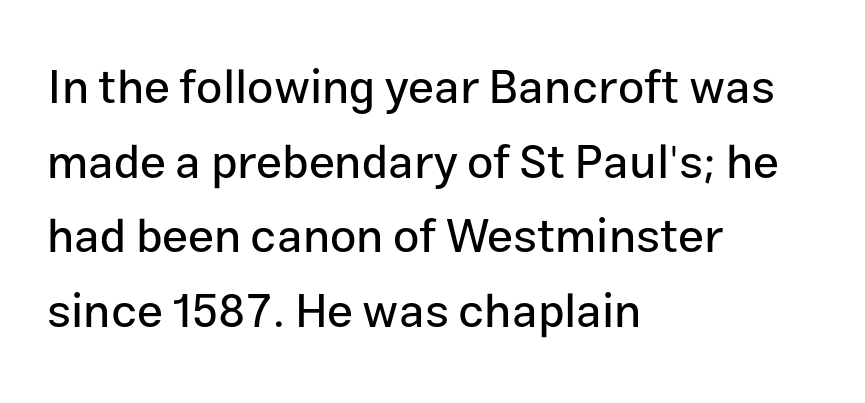
The image shows 47 px sans-serif type, upright; set left-aligned, normal line spacing (1.59x), normal letter spacing, not underlined; low stroke contrast and a medium x-height.
